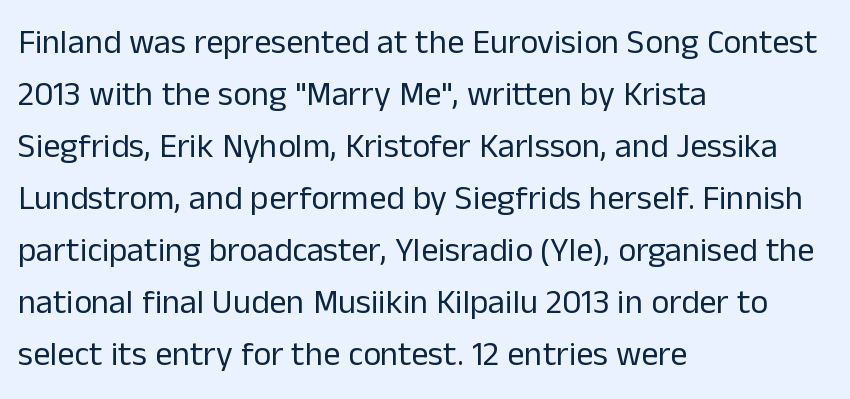
Check where the strokes stop: nothing finishes them off — pure sans. Typeset ragged right — the left edge is the straight one. The weight would be labelled regular, book, light, or lighter still. The passage shown is typed in a proportional face where columns would drift. Posture: upright roman.
